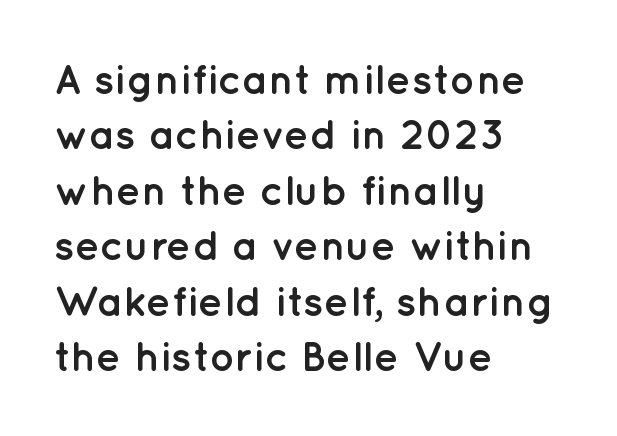
{"serif": "no", "italic": "no", "bold": "yes", "weight": "semibold", "width": "normal", "stroke_contrast": "low", "x_height": "medium", "monospaced": "no", "underline": "no", "align": "left", "line_spacing": "normal", "line_spacing_ratio": 1.32, "letter_spacing": "normal", "letter_spacing_em": 0.0, "glyph_px": 42}
